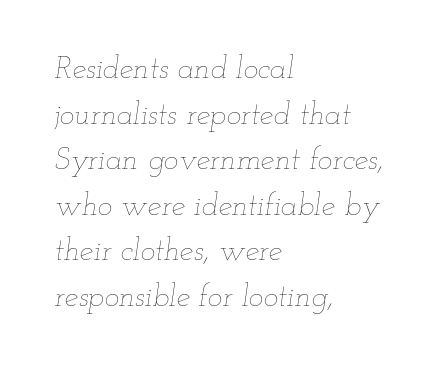
Q: Is the text bold? A: No.
Q: Is the text italic (slanted)? A: Yes, it leans right by about 12 degrees.
Q: Is the text underlined? A: No.
Q: How is the paragraph aligned? A: Left-aligned.
Q: Is the spacing between letters normal or unusually wide? A: Normal.
Q: Is the spacing between lines tight, normal or loose? A: Normal.
Q: Width (condensed, normal, or wide)? A: Wide.
Q: Stroke contrast? A: Low.
Q: x-height? A: Small.
Q: Monospaced? A: No.
